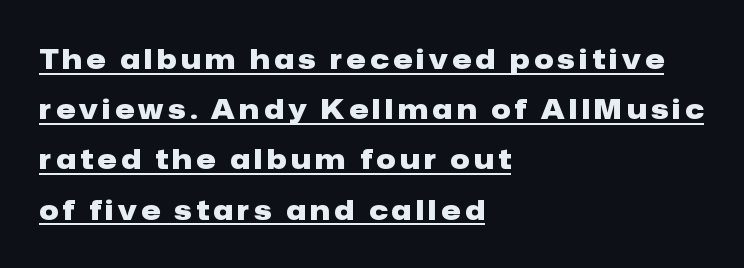
{"italic": "no", "bold": "yes", "underline": "yes", "align": "left", "line_spacing_ratio": 1.86, "glyph_px": 27}
